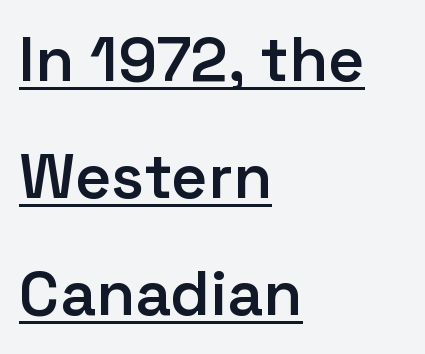
{"serif": "no", "italic": "no", "bold": "semi", "weight": "semibold", "width": "normal", "stroke_contrast": "low", "x_height": "medium", "monospaced": "no", "underline": "yes", "align": "left", "line_spacing_ratio": 1.86, "letter_spacing": "normal", "letter_spacing_em": 0.0, "glyph_px": 63}
